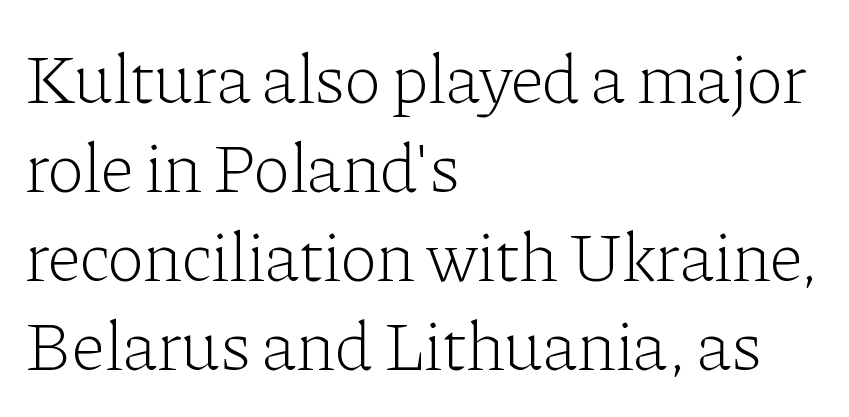
The letters advance in unequal steps, a hallmark of proportional type. The weight tops out at a normal text grade. Check the space under the baseline: it is left empty. No extra tracking has been applied to these lines. This rendering employs a face with finishing strokes, i.e., a serif. Posture: vertical.
